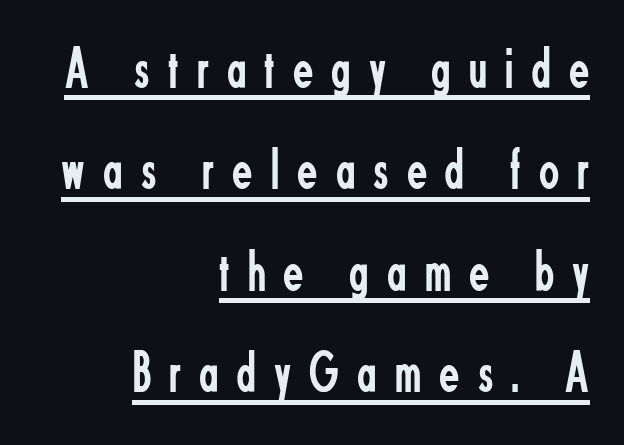
The image shows 59 px regular-weight, condensed sans-serif type, upright; set right-aligned, line spacing 1.72x, unusually wide letter spacing (+0.31 em), underlined; low stroke contrast and a small x-height.
